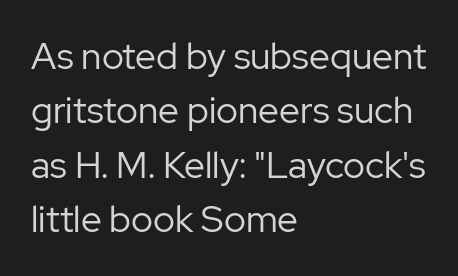
{"serif": "no", "italic": "no", "bold": "no", "weight": "regular", "width": "normal", "stroke_contrast": "low", "x_height": "medium", "monospaced": "no", "underline": "no", "align": "left", "line_spacing": "normal", "line_spacing_ratio": 1.47, "letter_spacing": "normal", "letter_spacing_em": 0.0, "glyph_px": 37}
